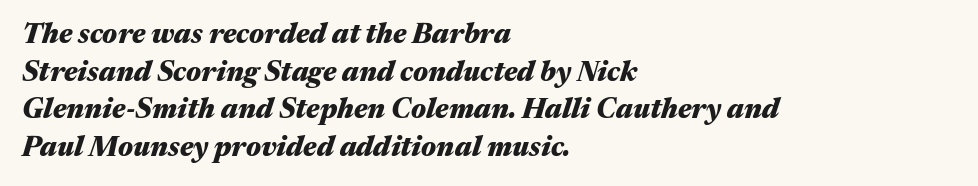
Q: Is the text bold? A: Yes.
Q: Is the text italic (slanted)? A: Yes, it leans right by about 17 degrees.
Q: Is the text underlined? A: No.
Q: How is the paragraph aligned? A: Left-aligned.
Q: Is the spacing between letters normal or unusually wide? A: Normal.
Q: Is the spacing between lines tight, normal or loose? A: Normal.
Q: Width (condensed, normal, or wide)? A: Wide.
Q: Stroke contrast? A: Medium.
Q: x-height? A: Medium.
Q: Monospaced? A: No.
